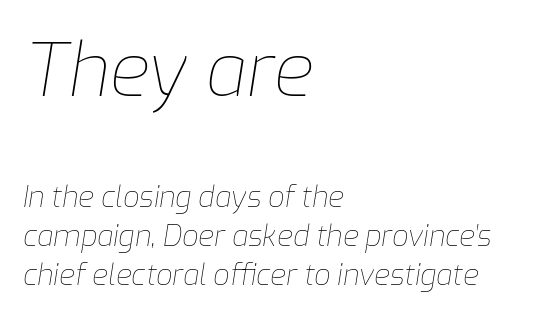
{"italic": "yes", "lean": "right", "slant_degrees": 9, "bold": "no", "weight": "thin", "width": "normal", "stroke_contrast": "low", "x_height": "medium", "monospaced": "no", "underline": "no", "align": "left", "line_spacing": "normal", "line_spacing_ratio": 1.33, "letter_spacing": "normal", "letter_spacing_em": 0.0, "larger_block": "first", "size_ratio": 2.52, "glyph_px": 73}
